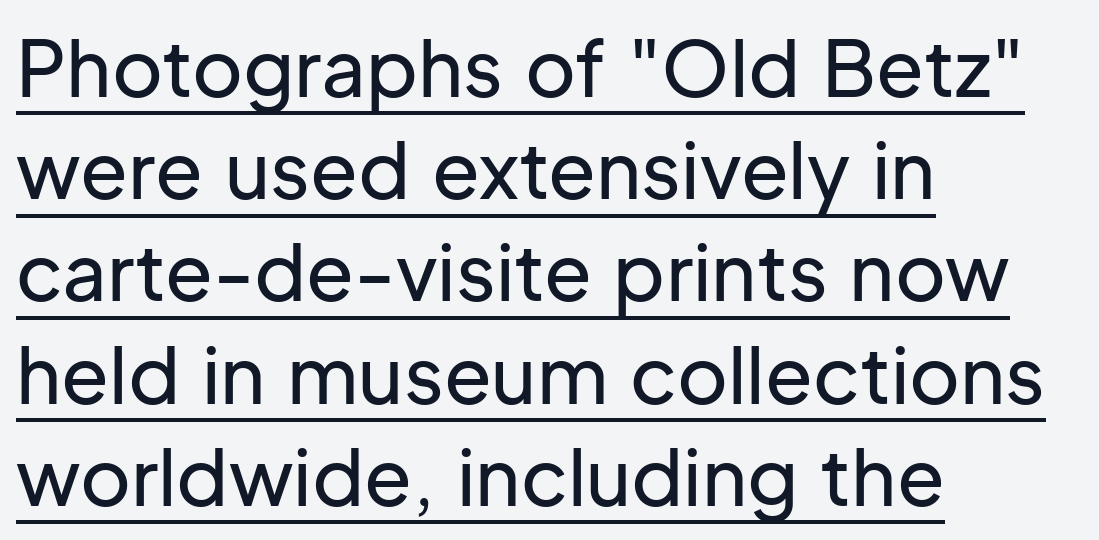
The image shows 78 px sans-serif type, upright; set left-aligned, normal line spacing (1.31x), normal letter spacing, underlined; low stroke contrast and a medium x-height.
